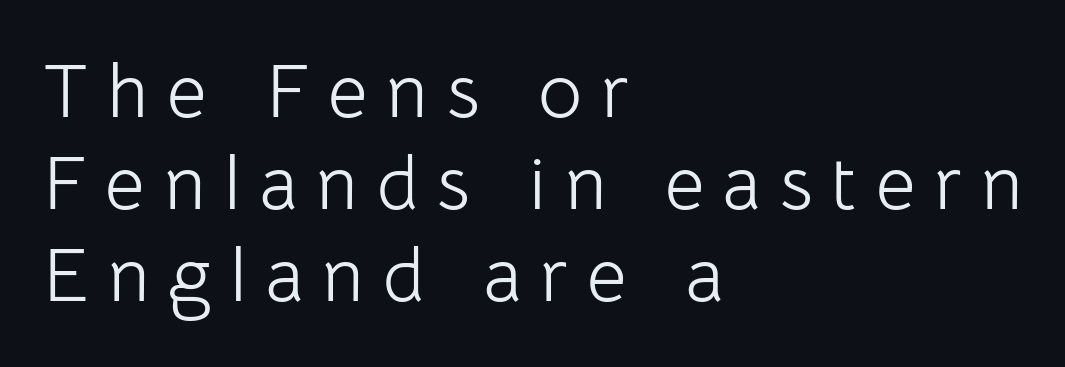
The image shows 76 px light sans-serif type, upright; set left-aligned, line spacing 1.21x, unusually wide letter spacing (+0.25 em), not underlined; low stroke contrast and a medium x-height.
